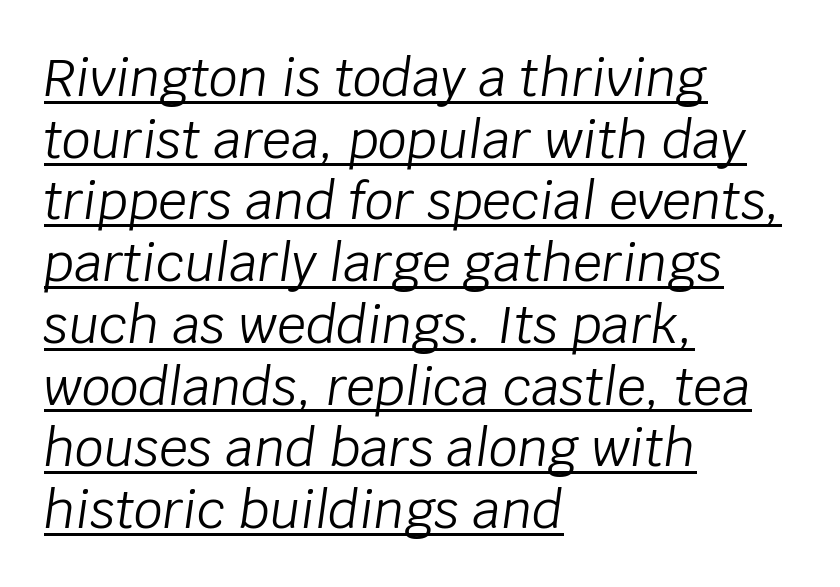
{"italic": "yes", "lean": "right", "slant_degrees": 8, "bold": "no", "weight": "light", "width": "normal", "stroke_contrast": "low", "x_height": "large", "monospaced": "no", "underline": "yes", "align": "left", "line_spacing_ratio": 1.21, "letter_spacing": "normal", "letter_spacing_em": 0.0, "glyph_px": 51}
